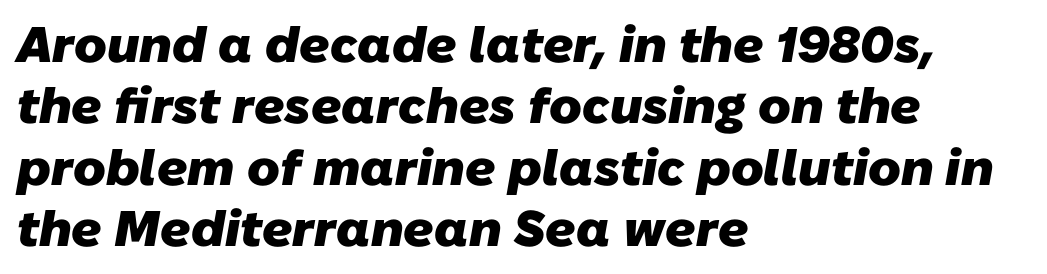
Q: Is the text bold? A: Yes.
Q: Is the typeface a serif or a sans-serif typeface? A: Sans-serif.
Q: Is the text underlined? A: No.
Q: How is the paragraph aligned? A: Left-aligned.
Q: Is the spacing between letters normal or unusually wide? A: Normal.
Q: Width (condensed, normal, or wide)? A: Normal.
Q: Stroke contrast? A: Low.
Q: x-height? A: Medium.
Q: Monospaced? A: No.
